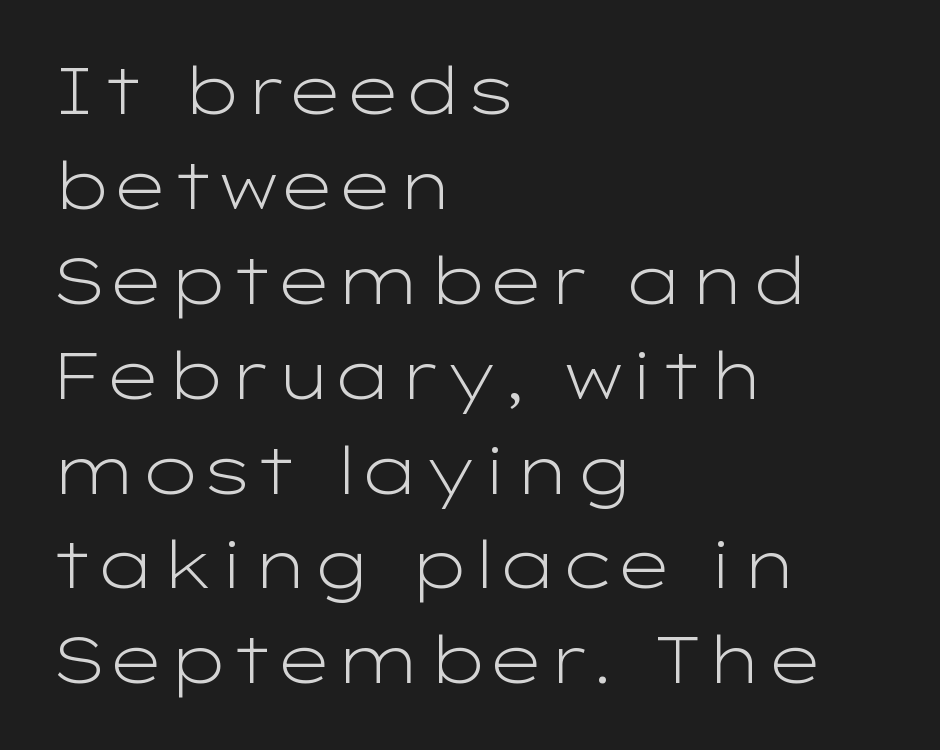
Q: Is the text bold? A: No.
Q: Is the text italic (slanted)? A: No, it is upright.
Q: Is the typeface a serif or a sans-serif typeface? A: Sans-serif.
Q: Is the text underlined? A: No.
Q: How is the paragraph aligned? A: Left-aligned.
Q: Is the spacing between letters normal or unusually wide? A: Normal.
Q: Is the spacing between lines tight, normal or loose? A: Normal.
Q: Width (condensed, normal, or wide)? A: Wide.
Q: Stroke contrast? A: Low.
Q: x-height? A: Medium.
Q: Monospaced? A: No.
